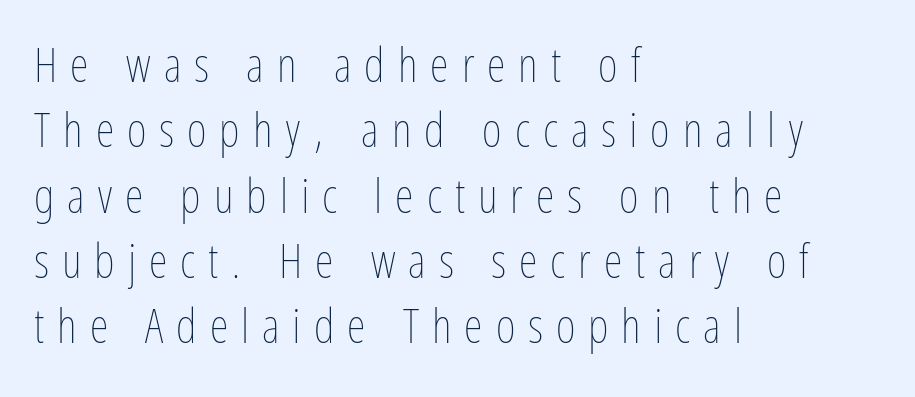
Q: Is the text bold? A: No.
Q: Is the text italic (slanted)? A: No, it is upright.
Q: Is the text underlined? A: No.
Q: How is the paragraph aligned? A: Left-aligned.
Q: Is the spacing between letters normal or unusually wide? A: Unusually wide.
Q: Is the spacing between lines tight, normal or loose? A: Normal.
Q: Width (condensed, normal, or wide)? A: Condensed.
Q: Stroke contrast? A: Low.
Q: x-height? A: Medium.
Q: Monospaced? A: No.
